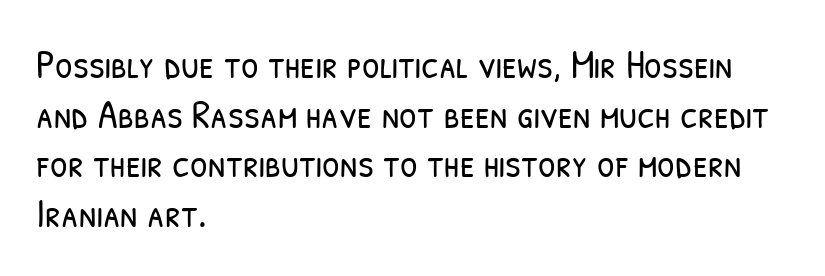
The passage shown has conventional tracking throughout. The setting favours the left margin, as ordinary paragraphs usually do. The face used here is proportionally spaced, like ordinary book or web type. The rendering shows plain stroke endings on the letterforms — a sans-serif design. The font is comparable to plain body text, perhaps lighter.
